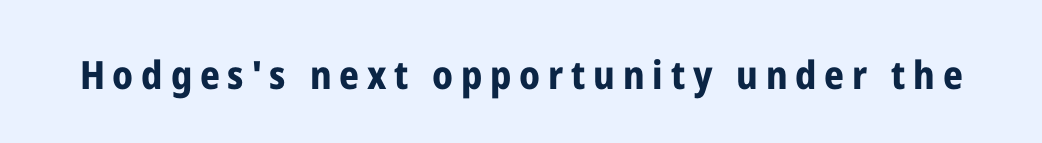
Between one letter and the next there's a generous, obvious gap. Anything drawn beneath the words? Only blank space. The face used here is proportionally spaced, like ordinary book or web type. Font category for this specimen: sans-serif.
